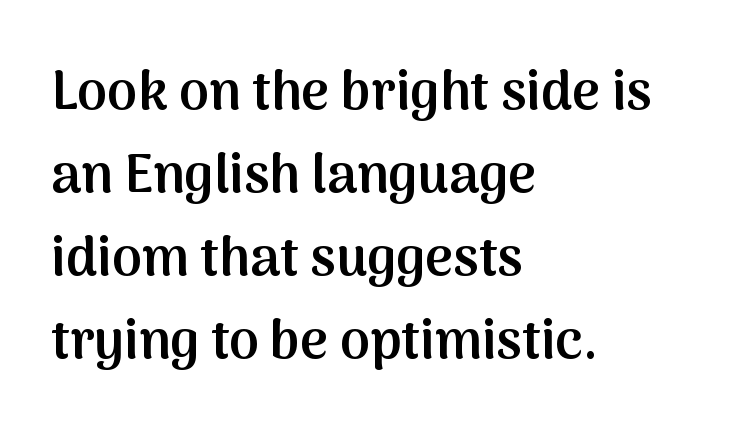
The passage shown is typeset with a sans-serif family. Just letters on the line, the space beneath them empty. Is the type bold? Partly — it's a semibold, heavier than regular but not fully bold. Typeset ragged right — the left edge is the straight one.
